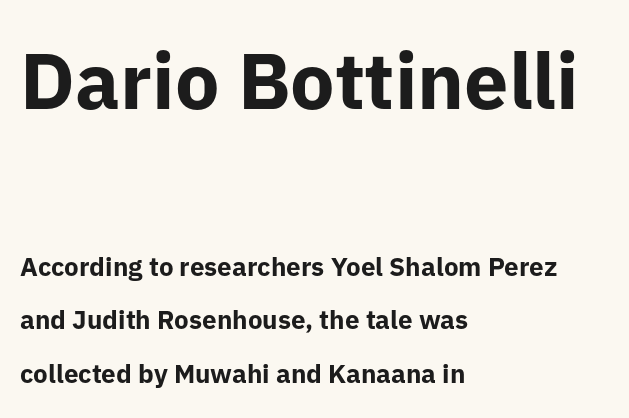
Q: Is the text bold? A: Yes.
Q: Is the text italic (slanted)? A: No, it is upright.
Q: Is the typeface a serif or a sans-serif typeface? A: Sans-serif.
Q: Is the text underlined? A: No.
Q: How is the paragraph aligned? A: Left-aligned.
Q: Is the spacing between letters normal or unusually wide? A: Normal.
Q: Is the spacing between lines tight, normal or loose? A: Loose.
Q: Which block of text is set in a larger size, the first (top) or the second (bottom)? A: The first (top) one.
Q: Width (condensed, normal, or wide)? A: Normal.
Q: Stroke contrast? A: Low.
Q: x-height? A: Medium.
Q: Monospaced? A: No.
